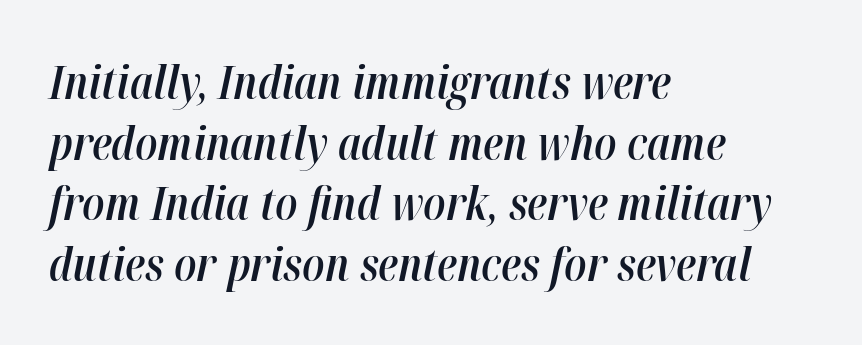
The image shows 46 px semibold, condensed type, italic (leaning right); set left-aligned, normal line spacing (1.32x), normal letter spacing, not underlined; high stroke contrast and a medium x-height.
